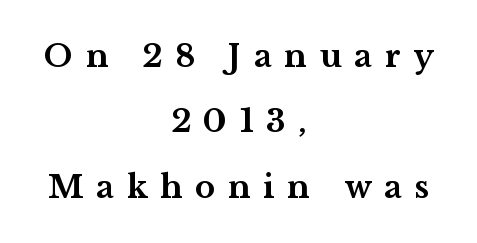
The image shows 31 px bold, wide serif type, upright; set centered, loose line spacing (2.11x), unusually wide letter spacing (+0.41 em), not underlined; medium stroke contrast and a medium x-height.
